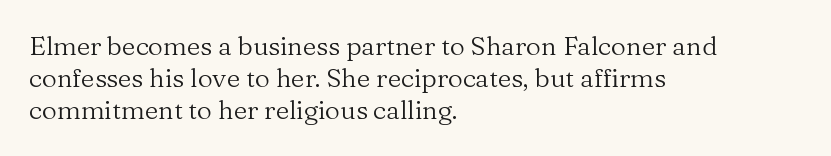
No letter is thick-stroked: the sample isn't bold. The lettering stays uniformly vertical, giving the passage a roman look. This sample uses plain, unmodified letter spacing. These lines stack with their left ends in a neat column. The gap between lines stays unmarked.
